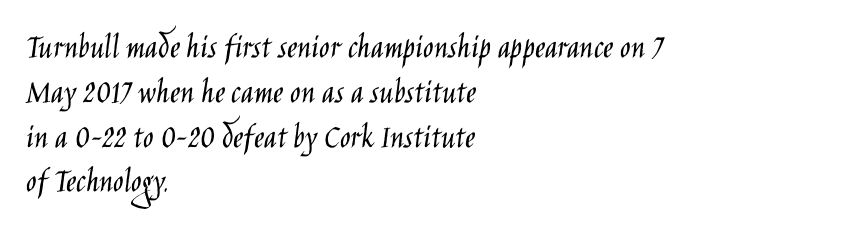
Q: Is the text bold? A: No.
Q: Is the text italic (slanted)? A: Yes.
Q: Is the typeface a serif or a sans-serif typeface? A: Sans-serif.
Q: Is the text underlined? A: No.
Q: How is the paragraph aligned? A: Left-aligned.
Q: Is the spacing between letters normal or unusually wide? A: Normal.
Q: Is the spacing between lines tight, normal or loose? A: Normal.
Q: Width (condensed, normal, or wide)? A: Condensed.
Q: Stroke contrast? A: Low.
Q: x-height? A: Large.
Q: Monospaced? A: No.
